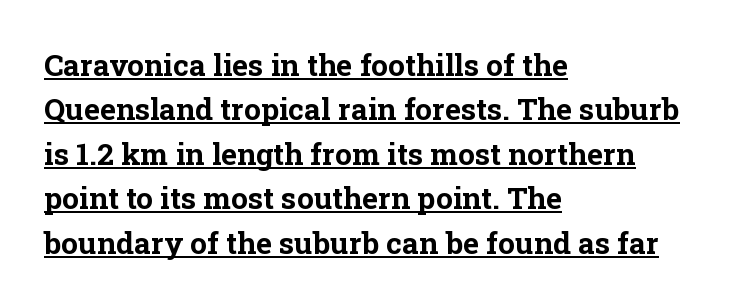
Q: Is the text bold? A: Yes.
Q: Is the text italic (slanted)? A: No, it is upright.
Q: Is the typeface a serif or a sans-serif typeface? A: Serif.
Q: Is the text underlined? A: Yes.
Q: How is the paragraph aligned? A: Left-aligned.
Q: Is the spacing between letters normal or unusually wide? A: Normal.
Q: Is the spacing between lines tight, normal or loose? A: Normal.
Q: Width (condensed, normal, or wide)? A: Normal.
Q: Stroke contrast? A: Low.
Q: x-height? A: Medium.
Q: Monospaced? A: No.
